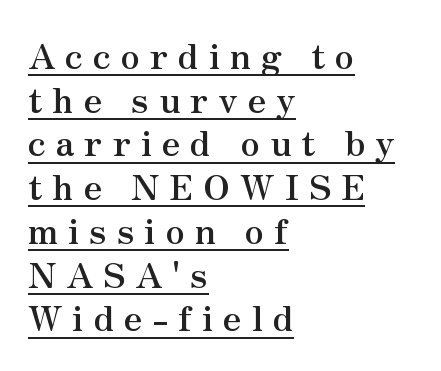
Thick stems and heavy bowls — unmistakably bold. If you drew a ruler down the left edge, every line would touch it. The letters are spread apart with noticeably loose tracking. Reading down the column, the eye jumps a familiar distance to each next line. The string is rendered with underlining switched on. The face used here is proportionally spaced, like ordinary book or web type.
